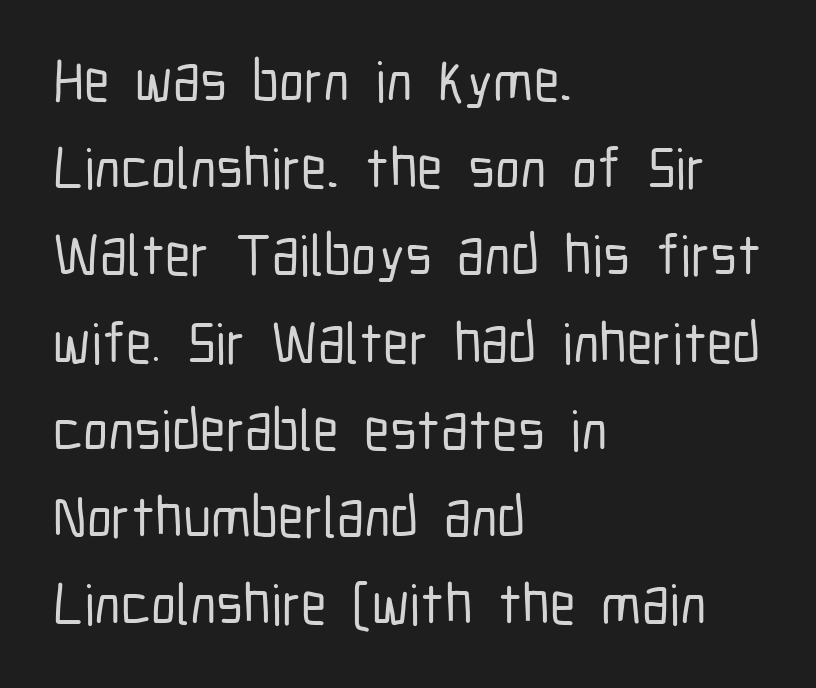
{"serif": "no", "italic": "no", "width": "condensed", "stroke_contrast": "low", "x_height": "medium", "monospaced": "no", "underline": "no", "align": "left", "line_spacing": "normal", "line_spacing_ratio": 1.53, "letter_spacing": "normal", "letter_spacing_em": 0.0, "glyph_px": 57}
